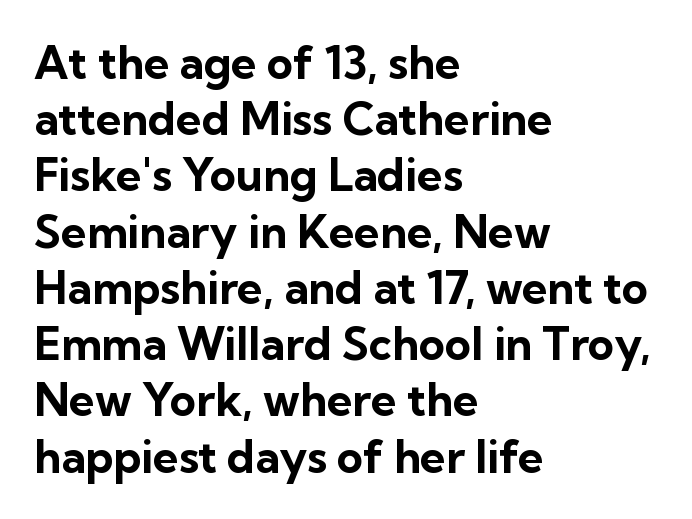
Q: Is the text bold? A: Yes.
Q: Is the text italic (slanted)? A: No, it is upright.
Q: Is the typeface a serif or a sans-serif typeface? A: Sans-serif.
Q: Is the text underlined? A: No.
Q: How is the paragraph aligned? A: Left-aligned.
Q: Is the spacing between letters normal or unusually wide? A: Normal.
Q: Is the spacing between lines tight, normal or loose? A: Normal.
Q: Width (condensed, normal, or wide)? A: Normal.
Q: Stroke contrast? A: Low.
Q: x-height? A: Medium.
Q: Monospaced? A: No.
